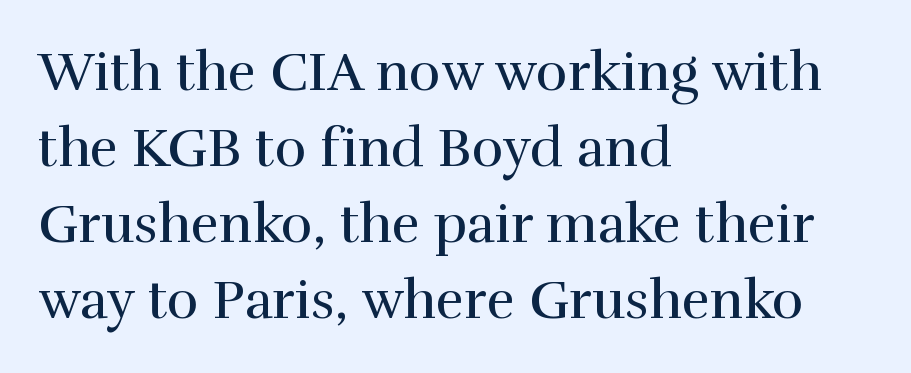
The space directly below the letters is spotless. A typesetter would call this zero additional tracking. Where is the straight margin? On the left. Ink coverage per letter is moderate at most. Rows of type keep a routine distance in the vertical direction.
